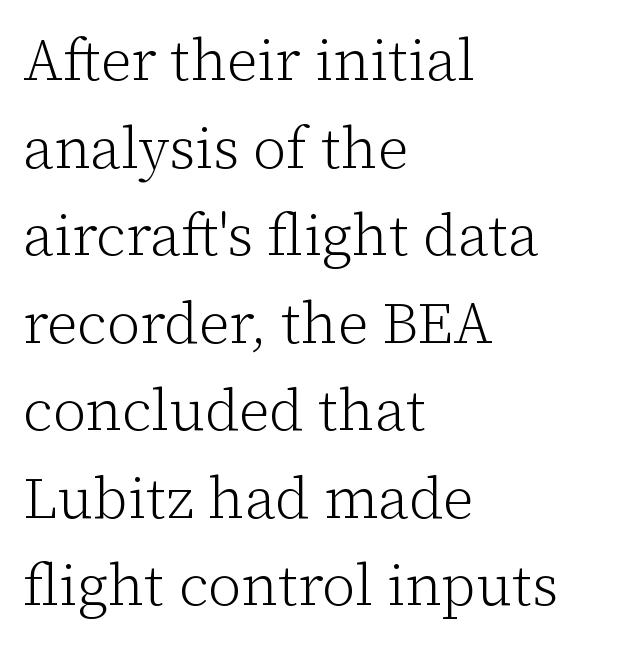
Q: Is the text bold? A: No.
Q: Is the text italic (slanted)? A: No, it is upright.
Q: Is the typeface a serif or a sans-serif typeface? A: Serif.
Q: Is the text underlined? A: No.
Q: How is the paragraph aligned? A: Left-aligned.
Q: Is the spacing between letters normal or unusually wide? A: Normal.
Q: Is the spacing between lines tight, normal or loose? A: Normal.
Q: Width (condensed, normal, or wide)? A: Normal.
Q: Stroke contrast? A: Low.
Q: x-height? A: Medium.
Q: Monospaced? A: No.
